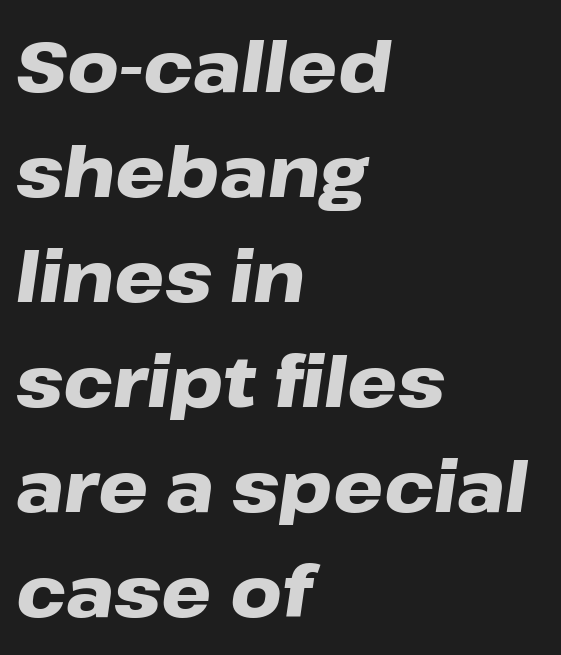
{"italic": "yes", "lean": "right", "slant_degrees": 8, "bold": "yes", "weight": "heavy", "width": "wide", "stroke_contrast": "low", "x_height": "medium", "monospaced": "no", "underline": "no", "align": "left", "line_spacing": "normal", "line_spacing_ratio": 1.48, "letter_spacing": "normal", "letter_spacing_em": 0.0, "glyph_px": 71}
